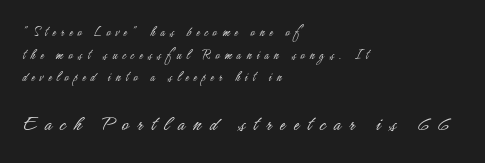
{"bold": "no", "underline": "no", "align": "left", "line_spacing": "normal", "line_spacing_ratio": 1.61, "letter_spacing": "wide", "letter_spacing_em": 0.36, "larger_block": "second", "size_ratio": 1.64, "glyph_px": 23}
